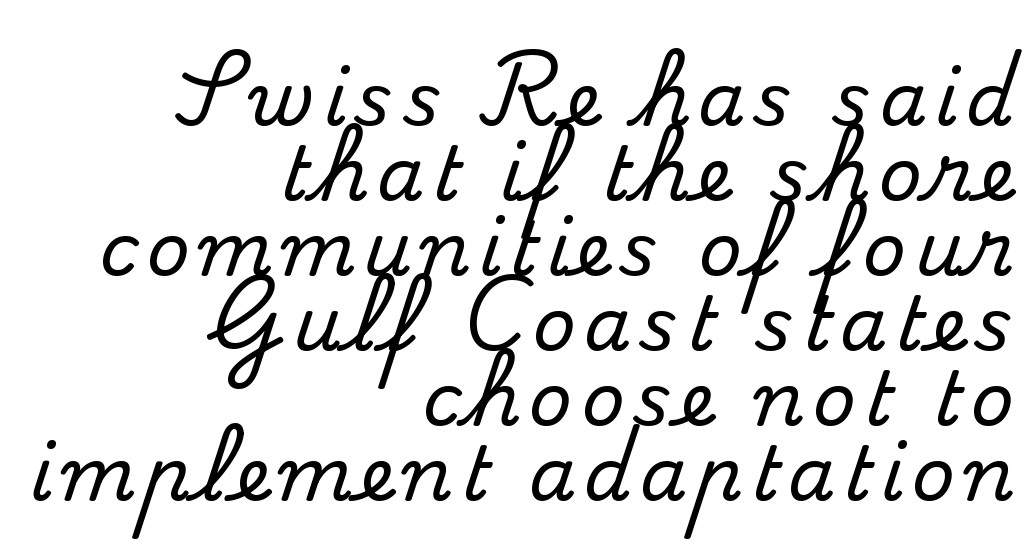
A typesetter would call this leading minimal, almost set solid. Letters rest on an invisible, unmarked baseline. Every row of glyphs terminates at an identical x-position on the right.
